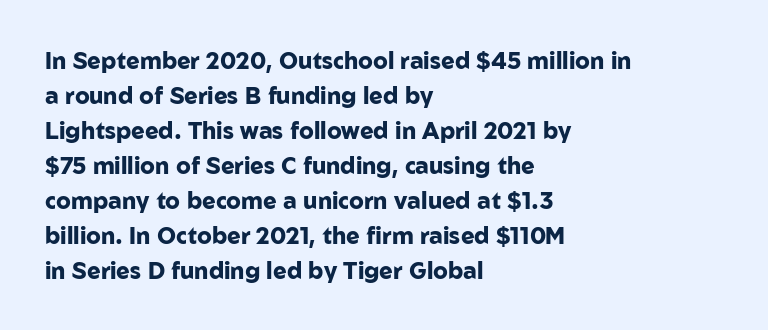
Q: Is the text bold? A: Yes.
Q: Is the text italic (slanted)? A: No, it is upright.
Q: Is the text underlined? A: No.
Q: How is the paragraph aligned? A: Left-aligned.
Q: Is the spacing between letters normal or unusually wide? A: Normal.
Q: Is the spacing between lines tight, normal or loose? A: Normal.
